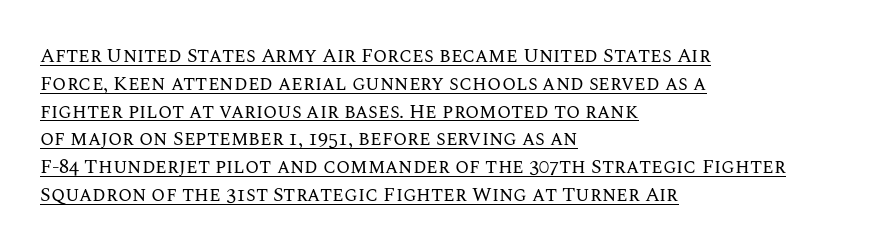
{"italic": "no", "bold": "no", "underline": "yes", "align": "left", "line_spacing": "normal", "line_spacing_ratio": 1.39, "letter_spacing": "normal", "letter_spacing_em": 0.0, "glyph_px": 20}
